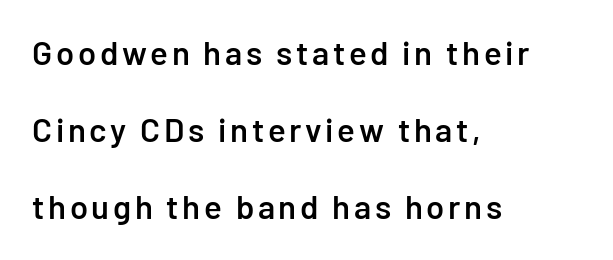
This sample has the flowing, uneven cadence of proportional lettering. The lettering holds an erect, upright posture throughout. Alignment: flush left. The letters are semibold — heavier than regular but short of a full bold.
